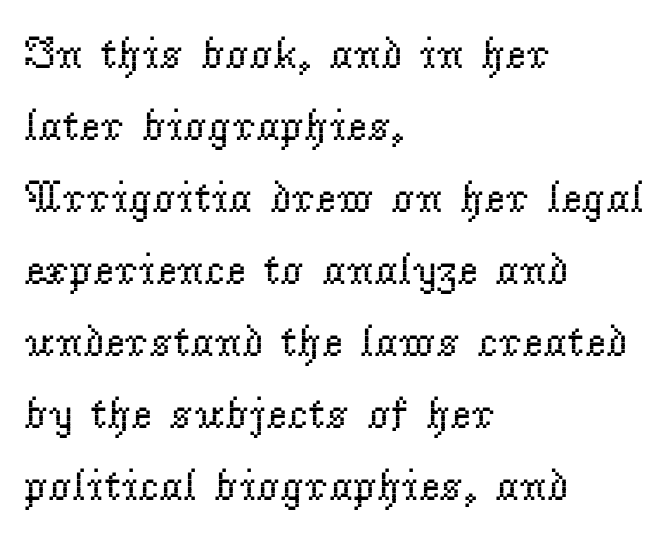
The image shows 45 px regular-weight serif type, upright; set left-aligned, normal line spacing (1.6x), normal letter spacing, not underlined; low stroke contrast and a small x-height.
